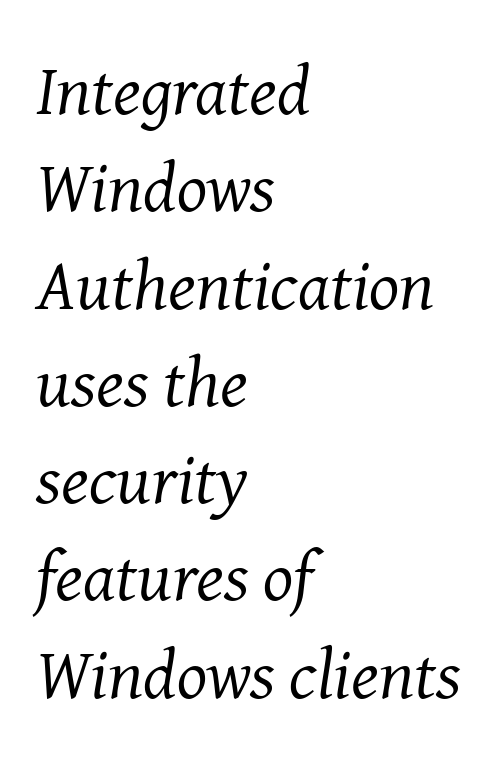
Stroke mass is kept to a normal reading level or below. The text block is weighted toward the left margin, trailing off unevenly rightward. The passage shown is typed in a proportional face where columns would drift. A typesetter would call this leading conventional body-copy spacing. A typesetter would call this zero additional tracking. Regarding serifs, this sample has them.
